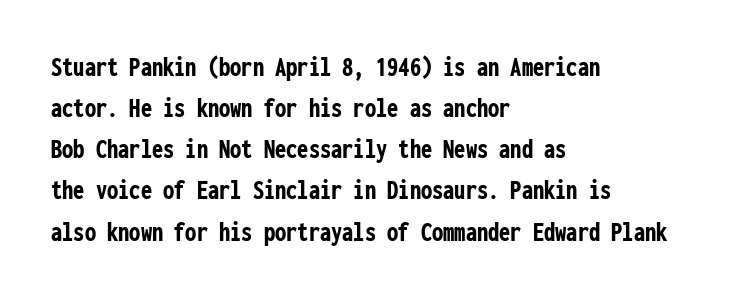
The image shows 28 px semibold, condensed sans-serif type, upright, monospaced; set left-aligned, normal line spacing (1.47x), normal letter spacing, not underlined; low stroke contrast and a medium x-height.
